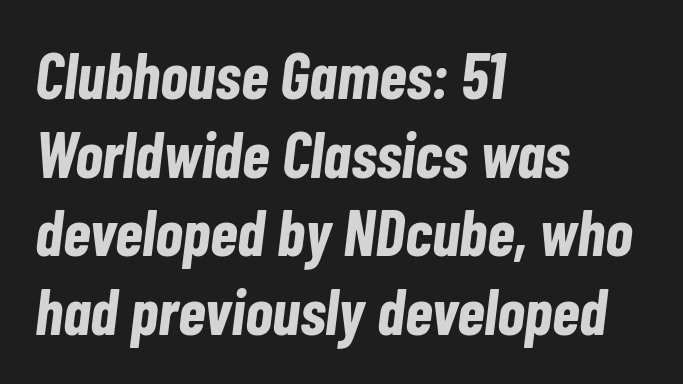
{"italic": "yes", "lean": "right", "slant_degrees": 7, "bold": "yes", "weight": "bold", "width": "condensed", "stroke_contrast": "low", "x_height": "medium", "monospaced": "no", "underline": "no", "align": "left", "line_spacing_ratio": 1.23, "letter_spacing": "normal", "letter_spacing_em": 0.0, "glyph_px": 64}
